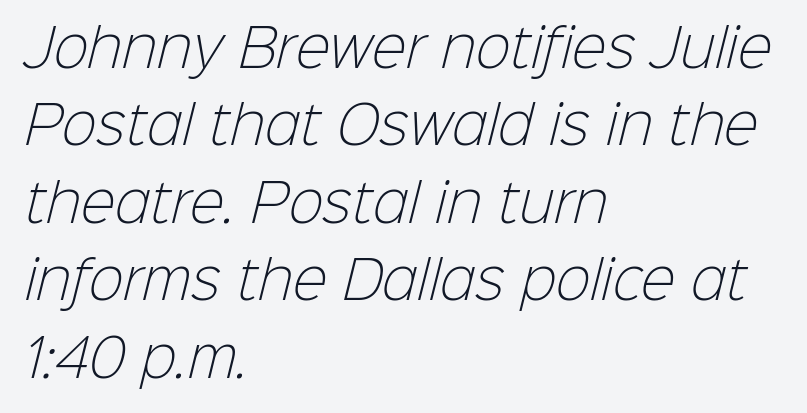
{"serif": "no", "bold": "no", "weight": "light", "width": "normal", "stroke_contrast": "low", "x_height": "medium", "monospaced": "no", "underline": "no", "align": "left", "line_spacing": "normal", "line_spacing_ratio": 1.49, "letter_spacing": "normal", "letter_spacing_em": 0.0, "glyph_px": 52}
